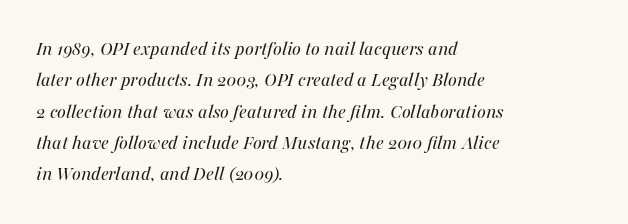
{"italic": "yes", "lean": "right", "slant_degrees": 16, "bold": "no", "underline": "no", "align": "left", "line_spacing": "normal", "line_spacing_ratio": 1.49, "letter_spacing": "normal", "letter_spacing_em": 0.0, "glyph_px": 21}
